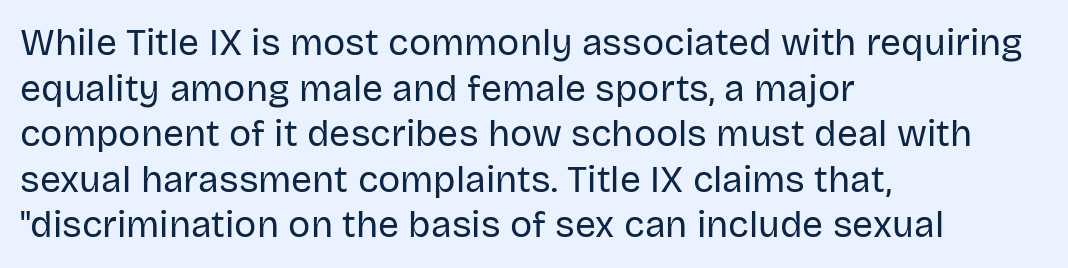
{"serif": "no", "italic": "no", "bold": "no", "weight": "regular", "width": "normal", "stroke_contrast": "low", "x_height": "large", "monospaced": "no", "underline": "no", "align": "left", "line_spacing_ratio": 1.23, "letter_spacing": "normal", "letter_spacing_em": 0.0, "glyph_px": 37}
